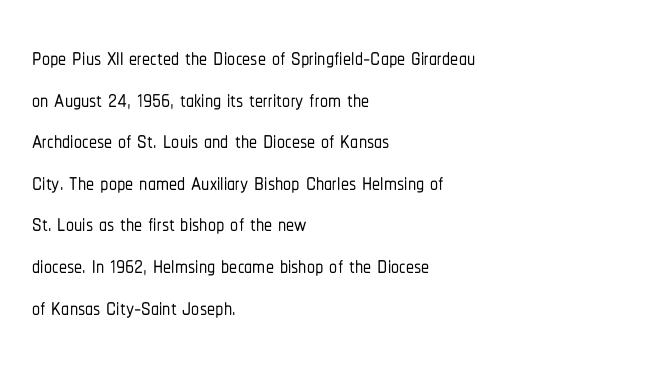
The image shows 32 px condensed sans-serif type, upright; set left-aligned, normal line spacing (1.3x), normal letter spacing, not underlined; low stroke contrast and a medium x-height.
